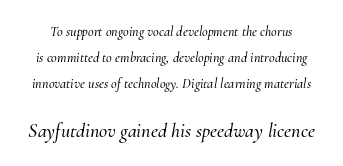
Q: Is the text italic (slanted)? A: Yes, it leans right by about 10 degrees.
Q: Is the text underlined? A: No.
Q: Is the spacing between letters normal or unusually wide? A: Normal.
Q: Which block of text is set in a larger size, the first (top) or the second (bottom)? A: The second (bottom) one.
